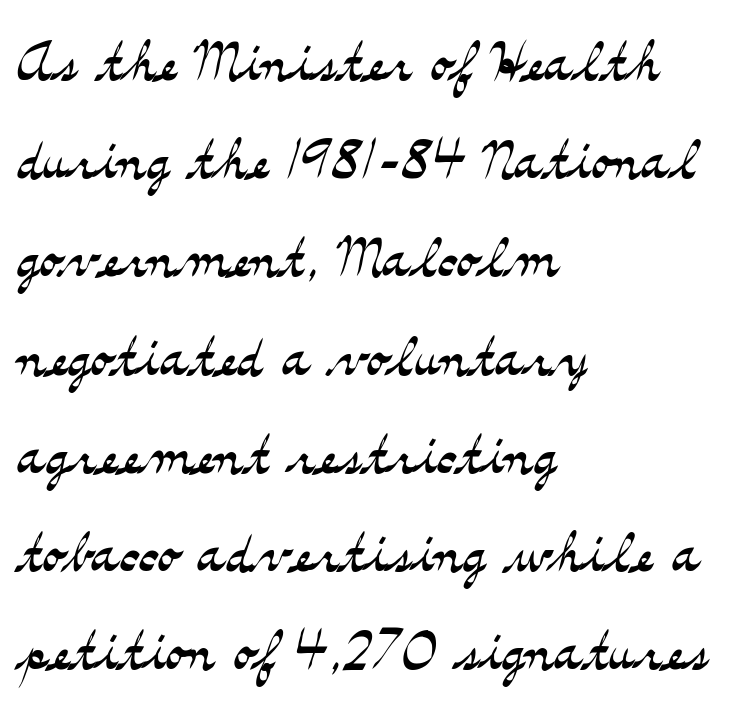
The image shows 75 px light, wide serif type; set left-aligned, normal line spacing (1.31x), normal letter spacing, not underlined; medium stroke contrast and a small x-height.
